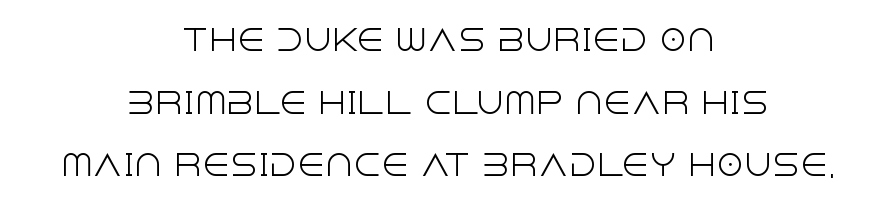
{"serif": "no", "italic": "no", "bold": "no", "weight": "light", "width": "normal", "x_height": "large", "monospaced": "no", "underline": "no", "align": "center", "line_spacing": "loose", "line_spacing_ratio": 2.24, "letter_spacing": "normal", "letter_spacing_em": 0.0, "glyph_px": 28}
